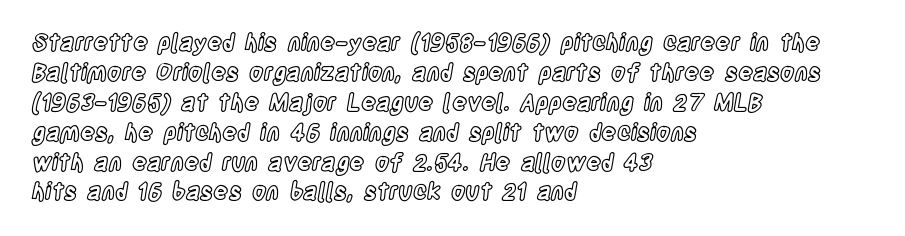
The image shows 23 px text type; set left-aligned, normal line spacing (1.3x), normal letter spacing, not underlined.
